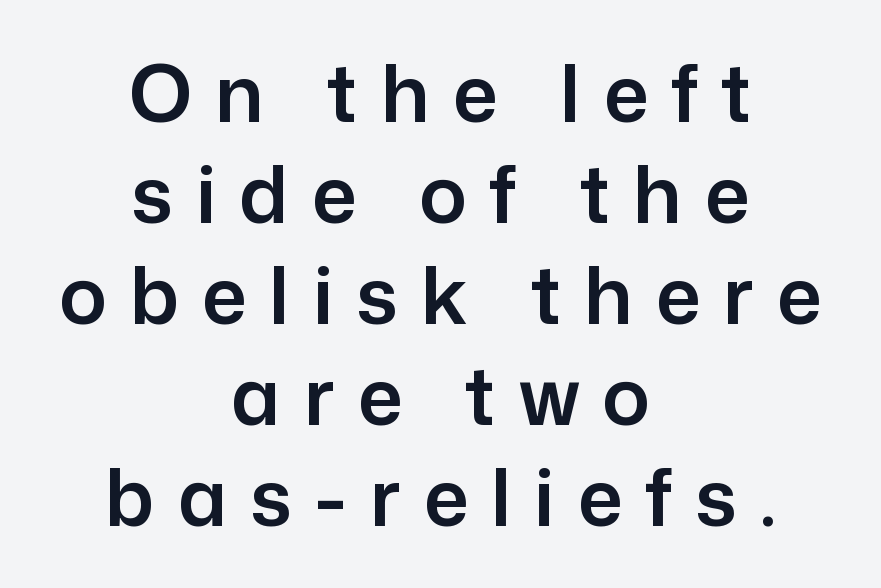
The image shows 79 px sans-serif type, upright; set centered, normal line spacing (1.28x), unusually wide letter spacing (+0.29 em), not underlined; low stroke contrast and a medium x-height.
